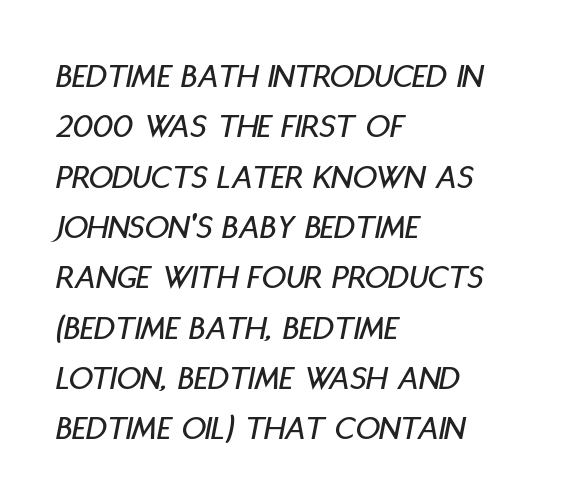
Q: Is the text italic (slanted)? A: Yes, it leans right by about 11 degrees.
Q: Is the text underlined? A: No.
Q: How is the paragraph aligned? A: Left-aligned.
Q: Is the spacing between letters normal or unusually wide? A: Normal.
Q: Is the spacing between lines tight, normal or loose? A: Normal.
Q: Width (condensed, normal, or wide)? A: Condensed.
Q: Stroke contrast? A: Low.
Q: x-height? A: Large.
Q: Monospaced? A: No.
